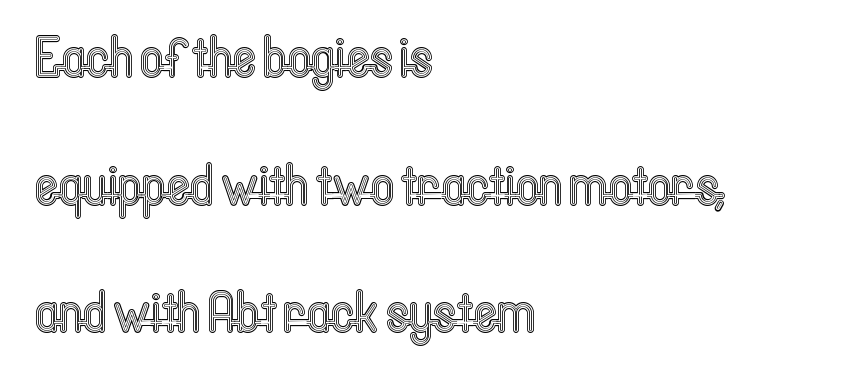
The image shows 57 px condensed type, upright; set left-aligned, loose line spacing (2.24x), normal letter spacing, not underlined; a medium x-height.
